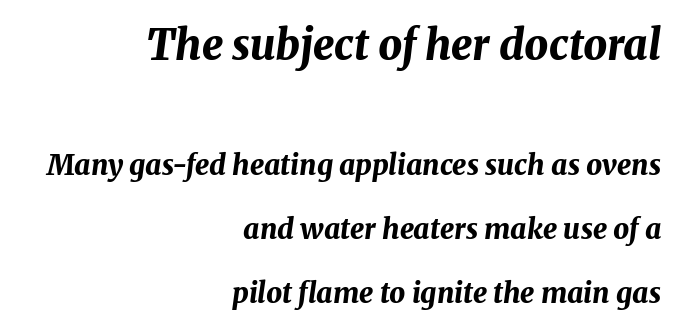
Bare-footed words on every line. Is the type slanted? Yes — the strokes lean at a clear angle. A student would notice the top passage is typeset larger than what follows. Plenty of ink on the page — the face is bold.
